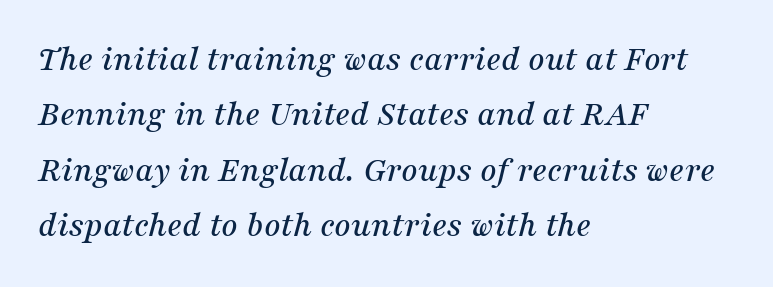
Q: Is the text italic (slanted)? A: Yes, it leans right by about 16 degrees.
Q: Is the typeface a serif or a sans-serif typeface? A: Serif.
Q: Is the text underlined? A: No.
Q: How is the paragraph aligned? A: Left-aligned.
Q: Is the spacing between letters normal or unusually wide? A: Normal.
Q: Is the spacing between lines tight, normal or loose? A: Normal.
Q: Width (condensed, normal, or wide)? A: Normal.
Q: Stroke contrast? A: Medium.
Q: x-height? A: Medium.
Q: Monospaced? A: No.
